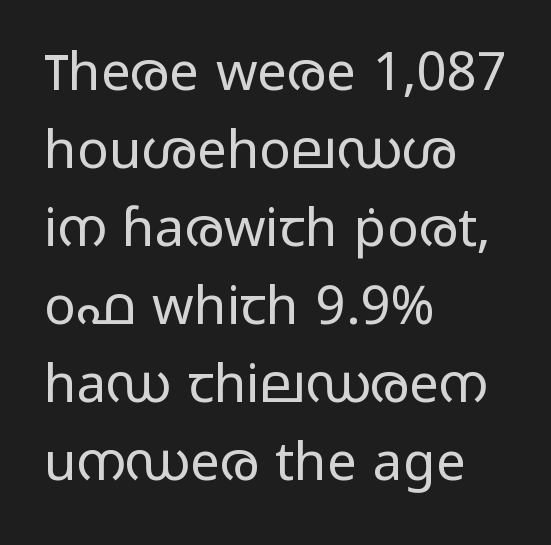
The image shows 53 px regular-weight, wide sans-serif type, upright; set left-aligned, normal line spacing (1.47x), normal letter spacing, not underlined; low stroke contrast and a medium x-height.
